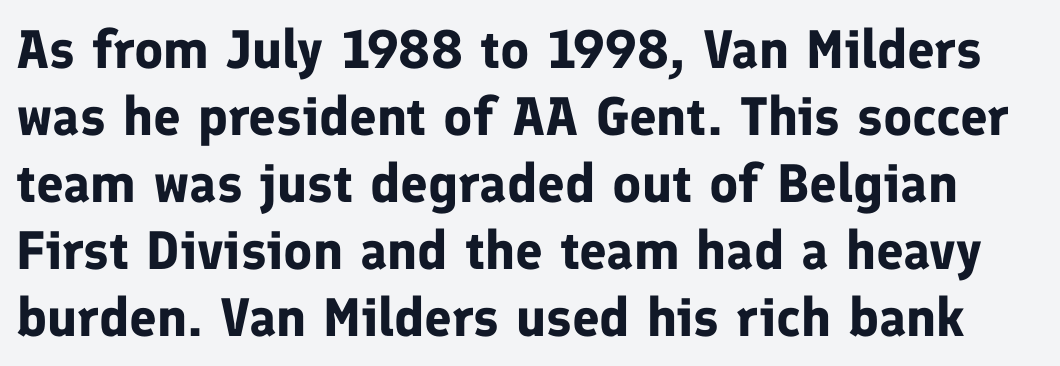
Compared with typical body copy, the letter spacing here is the same. This is the regular roman posture of the typeface. Each letter's strokes conclude bluntly, with no projecting serifs. You could not count columns in this text — the font is proportionally spaced. A clean baseline with only descenders dipping below it. Heavy-handed strokes throughout: this text is bold.
